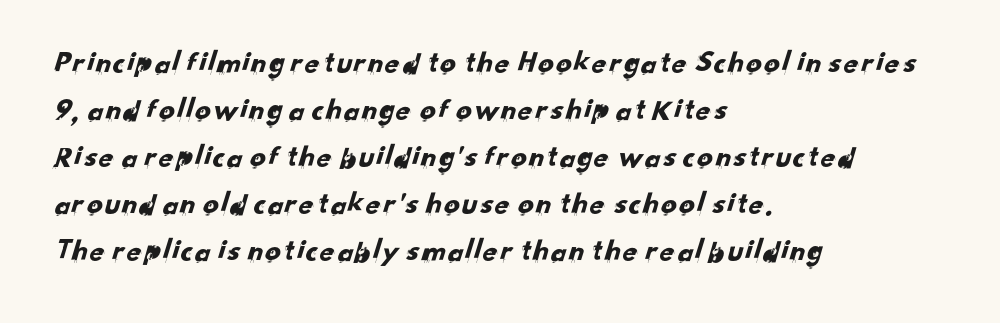
Is the letter spacing exaggerated? No — it looks like the ordinary default. Rows of type keep a routine distance in the vertical direction. Is this a fixed-width face? No — the glyphs have proportional, varying widths. Which margin do the lines hug? The left one — the right edge is uneven.
